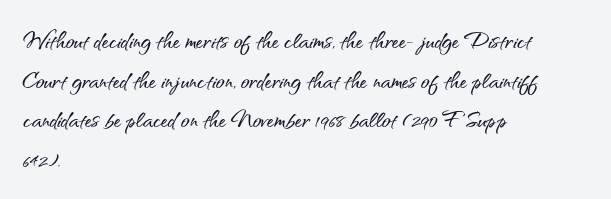
{"serif": "no", "width": "normal", "stroke_contrast": "medium", "x_height": "small", "monospaced": "no", "underline": "no", "align": "left", "line_spacing": "normal", "line_spacing_ratio": 1.37, "letter_spacing": "normal", "letter_spacing_em": 0.0, "glyph_px": 29}
